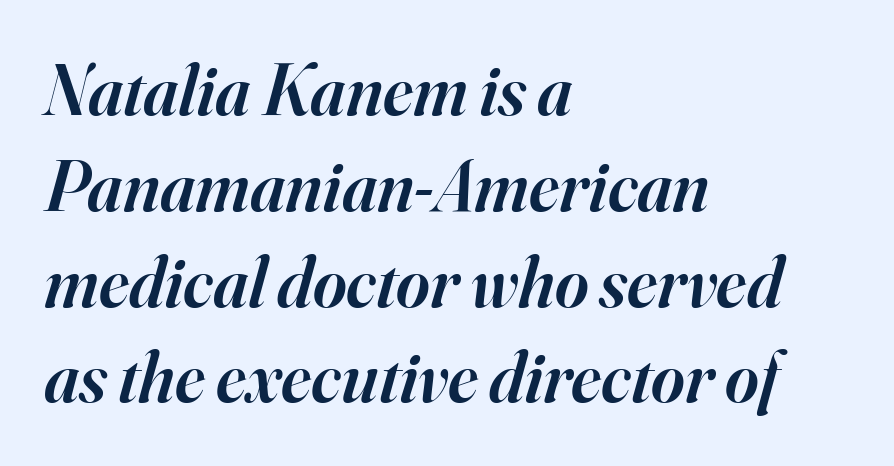
{"serif": "yes", "italic": "yes", "lean": "right", "slant_degrees": 16, "bold": "semi", "weight": "semibold", "width": "normal", "stroke_contrast": "high", "x_height": "small", "monospaced": "no", "underline": "no", "align": "left", "line_spacing": "normal", "line_spacing_ratio": 1.33, "letter_spacing": "normal", "letter_spacing_em": 0.0, "glyph_px": 72}
